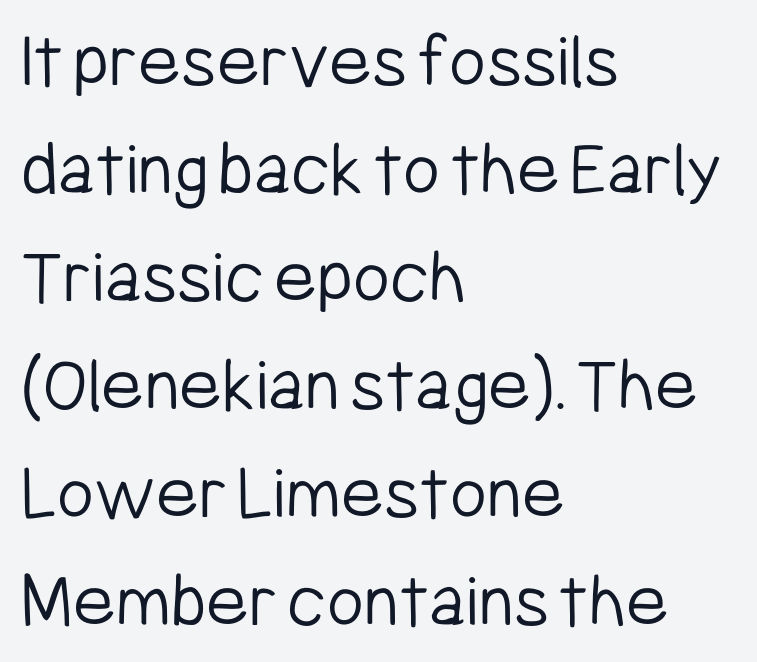
{"serif": "no", "italic": "no", "bold": "no", "weight": "light", "width": "condensed", "stroke_contrast": "low", "x_height": "medium", "monospaced": "no", "underline": "no", "align": "left", "line_spacing": "normal", "line_spacing_ratio": 1.35, "letter_spacing": "normal", "letter_spacing_em": 0.0, "glyph_px": 80}
